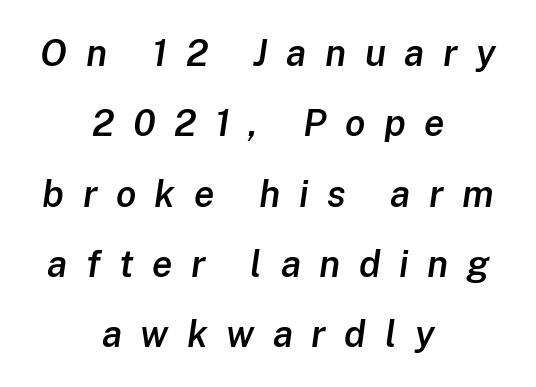
The image shows 37 px semibold type, italic (leaning right); set centered, loose line spacing (1.9x), unusually wide letter spacing (+0.5 em), not underlined; low stroke contrast and a medium x-height.
